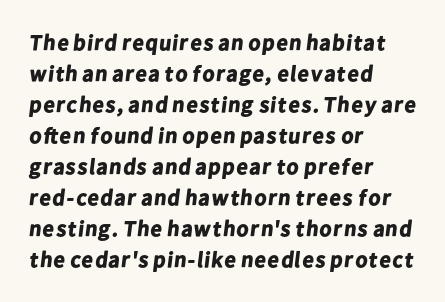
Is there much room between lines? A standard amount, neither cramped nor airy. You could call the tracking neutral — neither tight nor loose. Typesetter's note: full bold, strokes at maximum text heaviness. Glance below the letters and you will spot only blank space.
